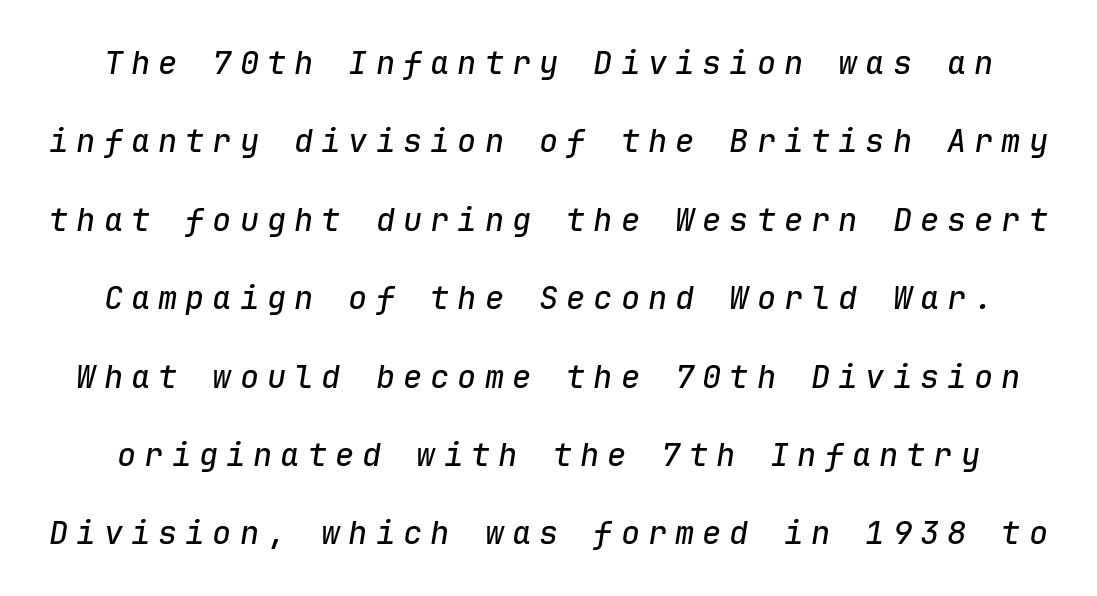
Only glyphs here, with clear space below each row. An italicized treatment has been applied to the whole sample. Spacing verdict: monospaced, one width for all characters. These lines have a slow, spaced-out rhythm from letter to letter. Line spacing here is loose.
